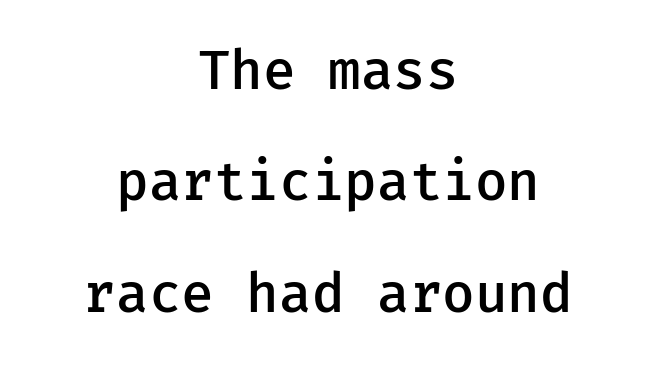
You could call the tracking neutral — neither tight nor loose. The rag falls on both sides of this text block equally. The specimen omits any rule beneath the text block's lines. What weight is shown? A semibold, between regular and bold. This rendering employs a face without finishing strokes, i.e., a sans-serif. Each letter, wide or thin by design, is forced into the same width here.
